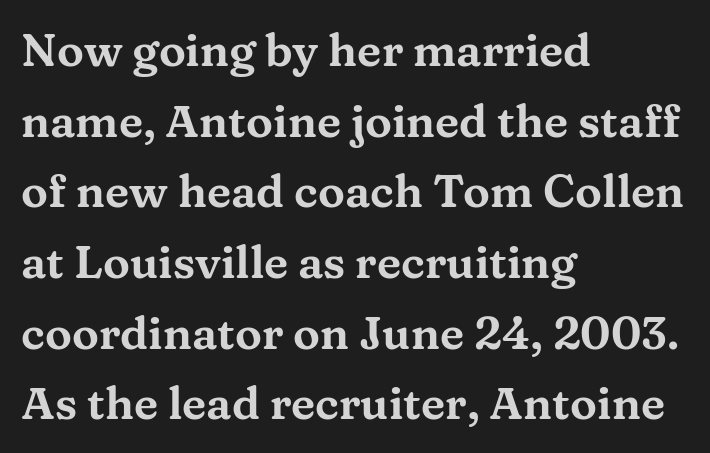
Q: Is the text italic (slanted)? A: No, it is upright.
Q: Is the typeface a serif or a sans-serif typeface? A: Serif.
Q: Is the text underlined? A: No.
Q: How is the paragraph aligned? A: Left-aligned.
Q: Is the spacing between letters normal or unusually wide? A: Normal.
Q: Is the spacing between lines tight, normal or loose? A: Normal.
Q: Width (condensed, normal, or wide)? A: Wide.
Q: Stroke contrast? A: Medium.
Q: x-height? A: Medium.
Q: Monospaced? A: No.
